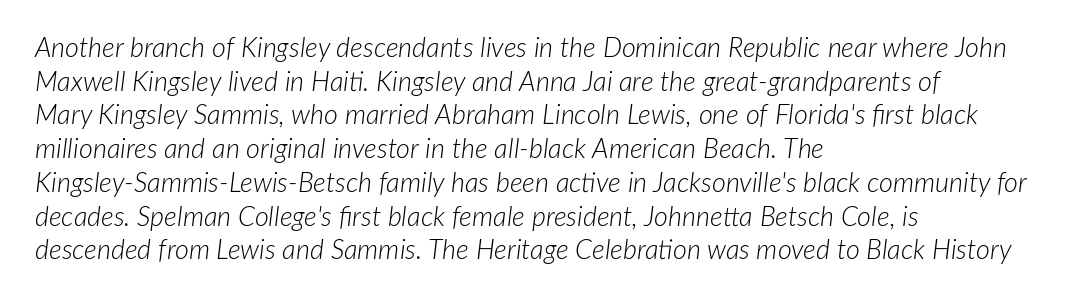
{"italic": "yes", "lean": "right", "slant_degrees": 7, "bold": "no", "underline": "no", "align": "left", "line_spacing": "normal", "line_spacing_ratio": 1.25, "letter_spacing": "normal", "letter_spacing_em": 0.0, "glyph_px": 27}
